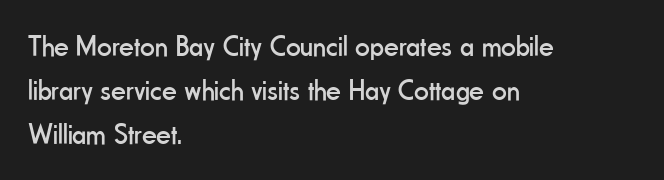
{"serif": "no", "italic": "no", "bold": "no", "weight": "regular", "width": "condensed", "stroke_contrast": "low", "x_height": "small", "monospaced": "no", "underline": "no", "align": "left", "line_spacing": "normal", "line_spacing_ratio": 1.52, "letter_spacing": "normal", "letter_spacing_em": 0.0, "glyph_px": 29}
